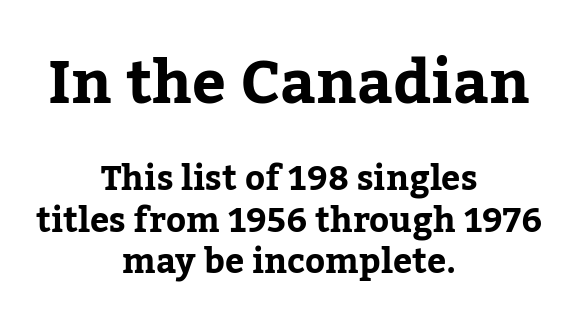
Which chunk is bigger? The first one — the top block dwarfs the bottom. The gap between lines stays unmarked. Students, note that the glyphs here touch the page at normal intervals. Is the block centered? Yes — each line is placed symmetrically about the middle. Heavy-handed strokes throughout: this text is bold. Do the characters align in a grid? No, the font is proportional.
